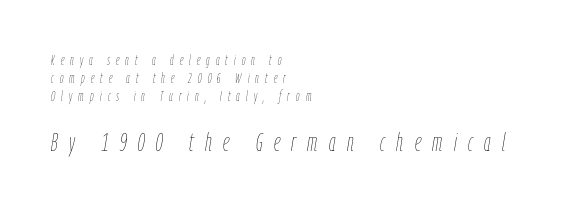
{"italic": "yes", "lean": "right", "slant_degrees": 9, "bold": "no", "underline": "no", "align": "left", "line_spacing": "normal", "line_spacing_ratio": 1.27, "letter_spacing": "wide", "letter_spacing_em": 0.44, "larger_block": "second", "size_ratio": 1.86, "glyph_px": 26}
